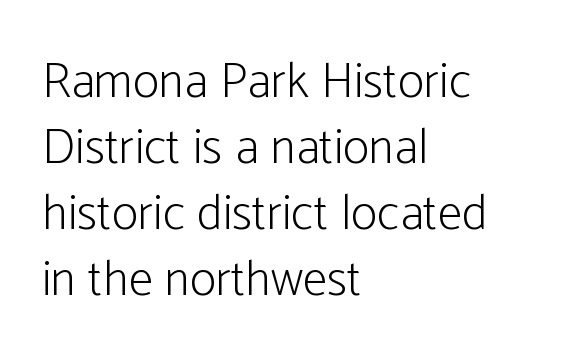
The image shows 50 px light, condensed sans-serif type, upright; set left-aligned, normal line spacing (1.32x), normal letter spacing, not underlined; low stroke contrast and a medium x-height.
